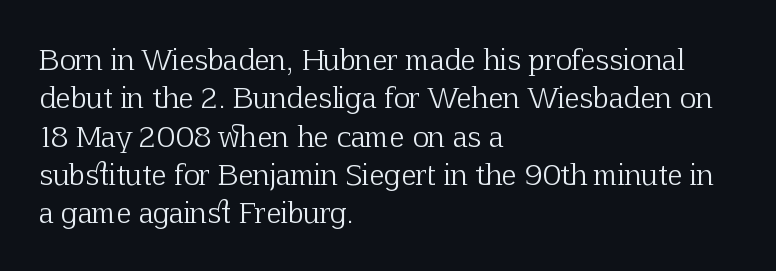
{"serif": "yes", "italic": "no", "bold": "no", "weight": "light", "width": "normal", "stroke_contrast": "low", "x_height": "medium", "monospaced": "no", "underline": "no", "align": "left", "line_spacing": "normal", "line_spacing_ratio": 1.37, "letter_spacing": "normal", "letter_spacing_em": 0.0, "glyph_px": 28}
